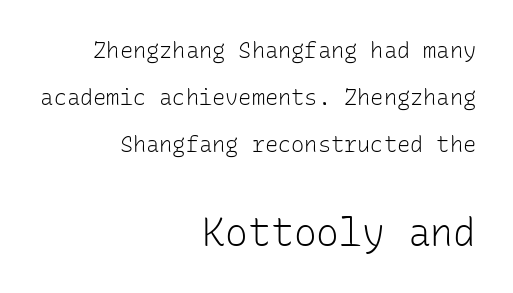
Bigger letters appear in the bottom chunk; the top chunk is reduced. The letters march in equal steps, a hallmark of fixed-pitch type. No chunkiness to these letters — they're not bold. Notice how the passage keeps a crisp vertical edge on the right only.
